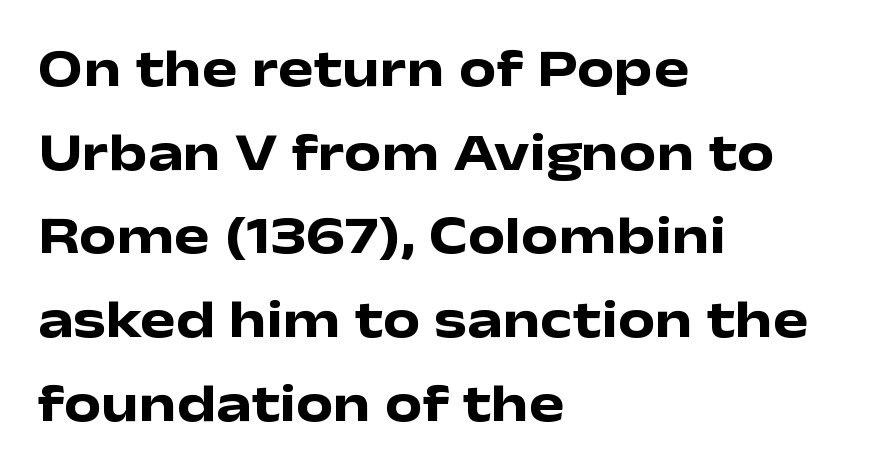
{"serif": "no", "italic": "no", "bold": "yes", "weight": "heavy", "width": "wide", "stroke_contrast": "low", "x_height": "medium", "monospaced": "no", "underline": "no", "align": "left", "line_spacing": "normal", "line_spacing_ratio": 1.58, "letter_spacing": "normal", "letter_spacing_em": 0.0, "glyph_px": 53}
